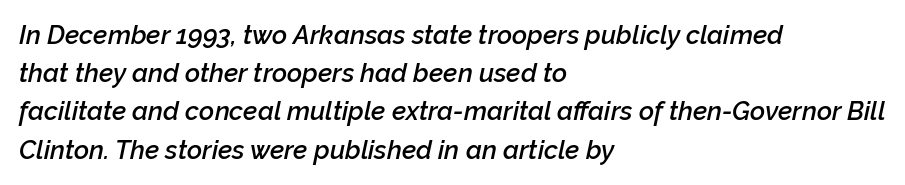
{"italic": "yes", "lean": "right", "slant_degrees": 12, "bold": "semi", "underline": "no", "align": "left", "line_spacing": "normal", "line_spacing_ratio": 1.47, "letter_spacing": "normal", "letter_spacing_em": 0.0, "glyph_px": 26}
